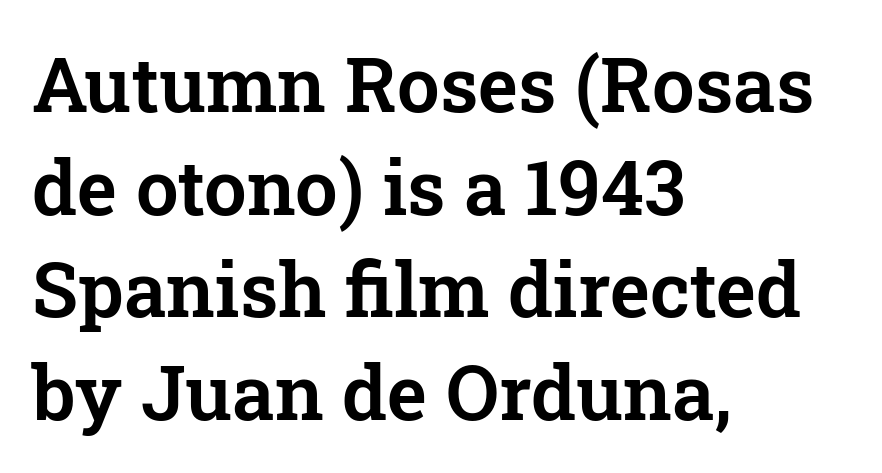
{"serif": "yes", "italic": "no", "width": "normal", "stroke_contrast": "low", "x_height": "medium", "monospaced": "no", "underline": "no", "align": "left", "line_spacing": "normal", "line_spacing_ratio": 1.35, "letter_spacing": "normal", "letter_spacing_em": 0.0, "glyph_px": 76}
